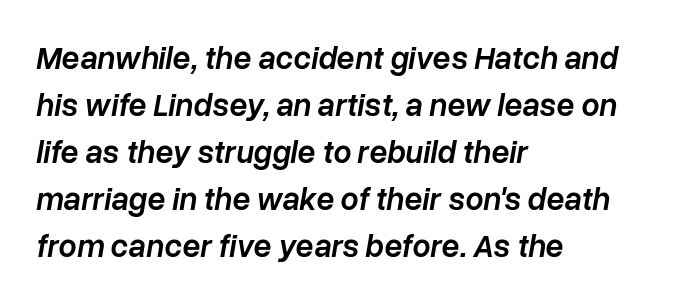
Q: Is the text bold? A: Semi-bold.
Q: Is the text italic (slanted)? A: Yes, it leans right by about 10 degrees.
Q: Is the text underlined? A: No.
Q: How is the paragraph aligned? A: Left-aligned.
Q: Is the spacing between letters normal or unusually wide? A: Normal.
Q: Is the spacing between lines tight, normal or loose? A: Normal.
Q: Width (condensed, normal, or wide)? A: Normal.
Q: Stroke contrast? A: Low.
Q: x-height? A: Medium.
Q: Monospaced? A: No.
